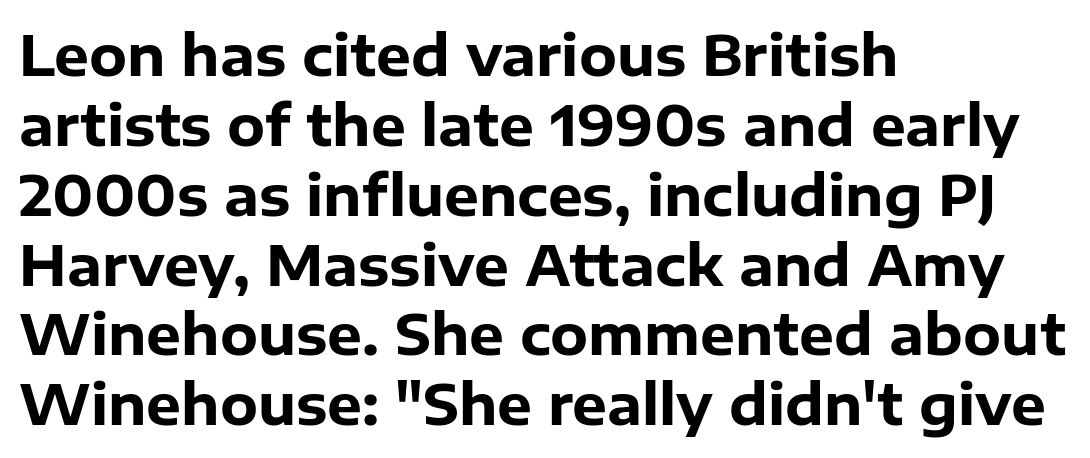
Q: Is the text bold? A: Yes.
Q: Is the text italic (slanted)? A: No, it is upright.
Q: Is the typeface a serif or a sans-serif typeface? A: Sans-serif.
Q: Is the text underlined? A: No.
Q: How is the paragraph aligned? A: Left-aligned.
Q: Is the spacing between letters normal or unusually wide? A: Normal.
Q: Is the spacing between lines tight, normal or loose? A: Normal.
Q: Width (condensed, normal, or wide)? A: Normal.
Q: Stroke contrast? A: Low.
Q: x-height? A: Medium.
Q: Monospaced? A: No.
